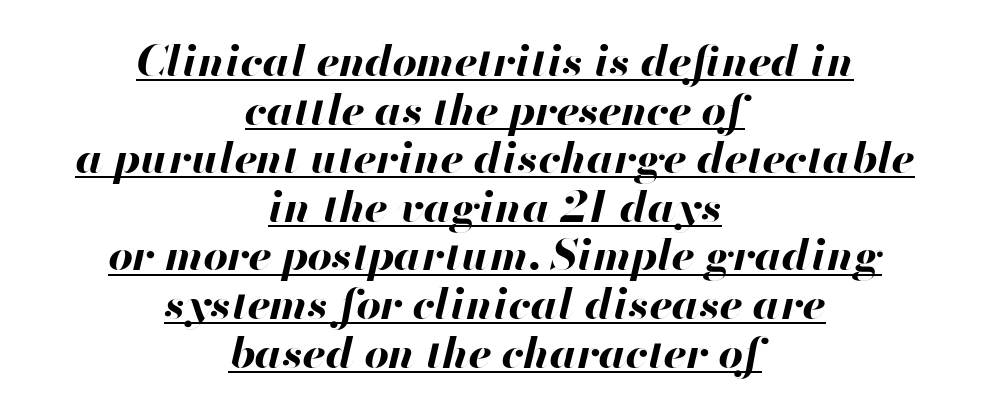
The image shows 43 px bold type, italic (leaning right); set centered, tight line spacing (1.13x), normal letter spacing, underlined; high stroke contrast and a small x-height.
